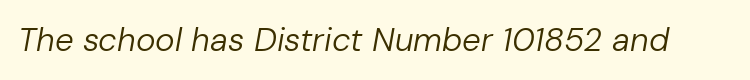
Q: Is the text bold? A: No.
Q: Is the text italic (slanted)? A: Yes, it leans right by about 10 degrees.
Q: Is the text underlined? A: No.
Q: Is the spacing between letters normal or unusually wide? A: Normal.
Q: Width (condensed, normal, or wide)? A: Normal.
Q: Stroke contrast? A: Low.
Q: x-height? A: Medium.
Q: Monospaced? A: No.
